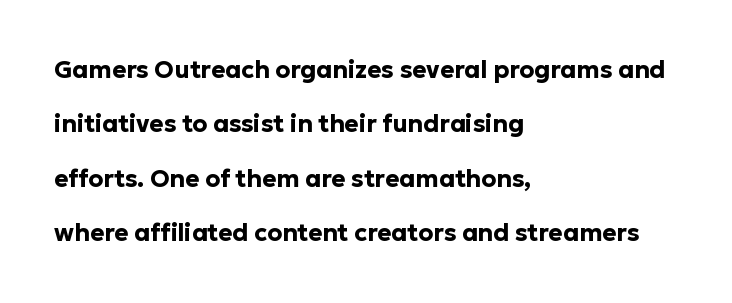
The image shows 24 px bold type, upright; set left-aligned, loose line spacing (2.27x), normal letter spacing, not underlined.
